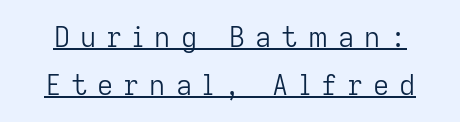
The passage shown is typed in a proportional face where columns would drift. Look at the bottom of the vertical strokes: they stop flat, with no serifs. The passage shown has open, widely tracked lettering throughout. A normal amount of white space separates one row of letters from the next. Beneath each row of characters lies a ruled line. The axis of the letterforms is exactly vertical.
